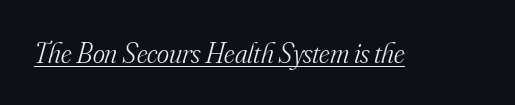
Q: Is the text bold? A: No.
Q: Is the text italic (slanted)? A: Yes, it leans right by about 16 degrees.
Q: Is the typeface a serif or a sans-serif typeface? A: Serif.
Q: Is the text underlined? A: Yes.
Q: Is the spacing between letters normal or unusually wide? A: Normal.
Q: Width (condensed, normal, or wide)? A: Normal.
Q: Stroke contrast? A: Medium.
Q: x-height? A: Small.
Q: Monospaced? A: No.
